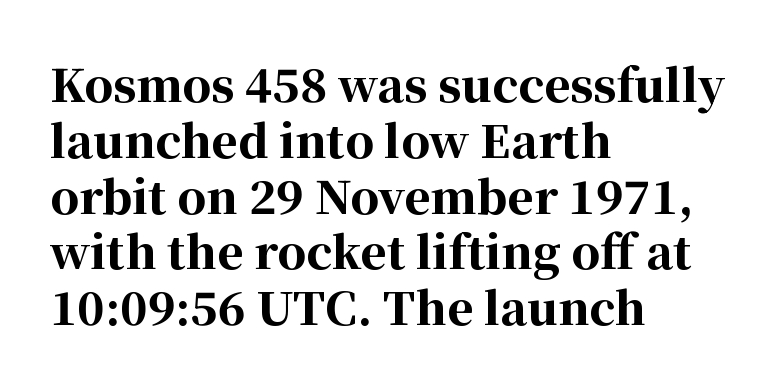
Q: Is the text bold? A: Yes.
Q: Is the text italic (slanted)? A: No, it is upright.
Q: Is the typeface a serif or a sans-serif typeface? A: Serif.
Q: Is the text underlined? A: No.
Q: How is the paragraph aligned? A: Left-aligned.
Q: Is the spacing between letters normal or unusually wide? A: Normal.
Q: Width (condensed, normal, or wide)? A: Normal.
Q: Stroke contrast? A: High.
Q: x-height? A: Medium.
Q: Monospaced? A: No.
